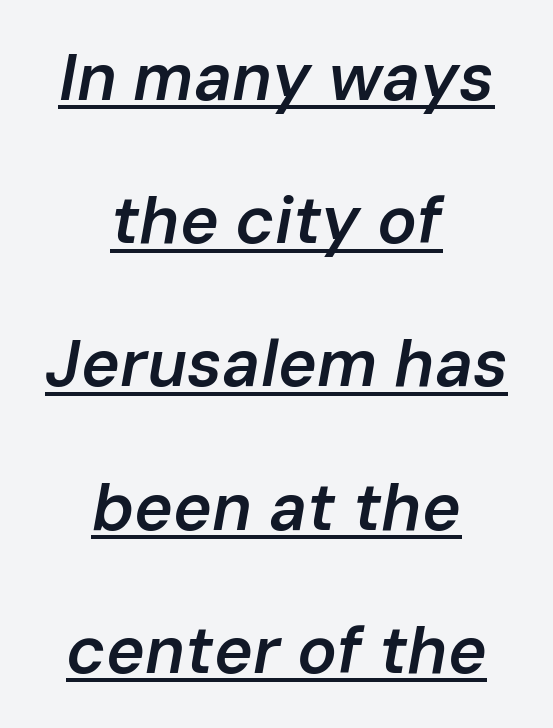
The image shows 66 px semibold type, italic (leaning right); set centered, loose line spacing (2.17x), normal letter spacing, underlined; low stroke contrast and a medium x-height.
